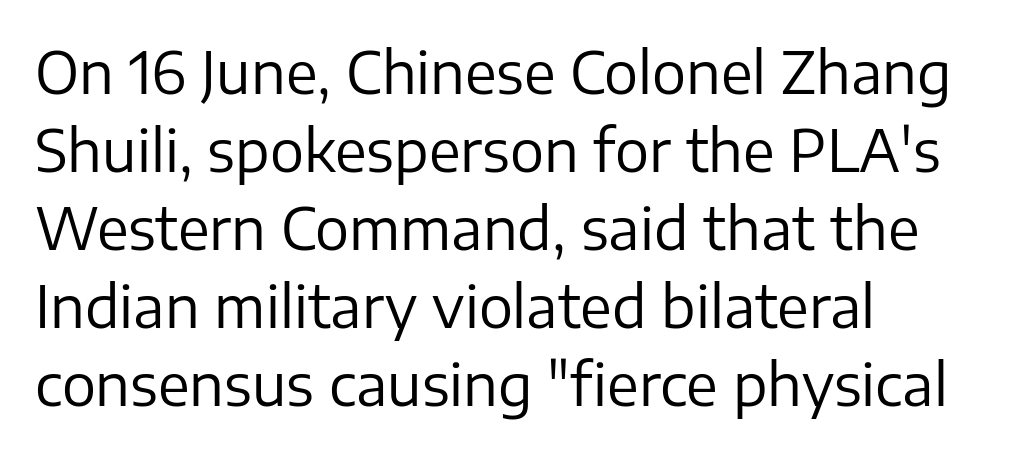
Q: Is the text bold? A: No.
Q: Is the text italic (slanted)? A: No, it is upright.
Q: Is the typeface a serif or a sans-serif typeface? A: Sans-serif.
Q: Is the text underlined? A: No.
Q: How is the paragraph aligned? A: Left-aligned.
Q: Is the spacing between letters normal or unusually wide? A: Normal.
Q: Is the spacing between lines tight, normal or loose? A: Normal.
Q: Width (condensed, normal, or wide)? A: Normal.
Q: Stroke contrast? A: Low.
Q: x-height? A: Medium.
Q: Monospaced? A: No.
